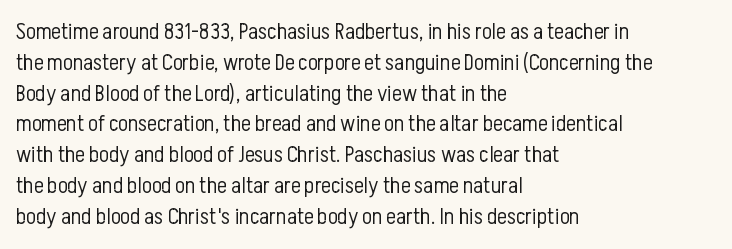
Q: Is the text bold? A: No.
Q: Is the text italic (slanted)? A: No, it is upright.
Q: Is the text underlined? A: No.
Q: How is the paragraph aligned? A: Left-aligned.
Q: Is the spacing between letters normal or unusually wide? A: Normal.
Q: Is the spacing between lines tight, normal or loose? A: Normal.
